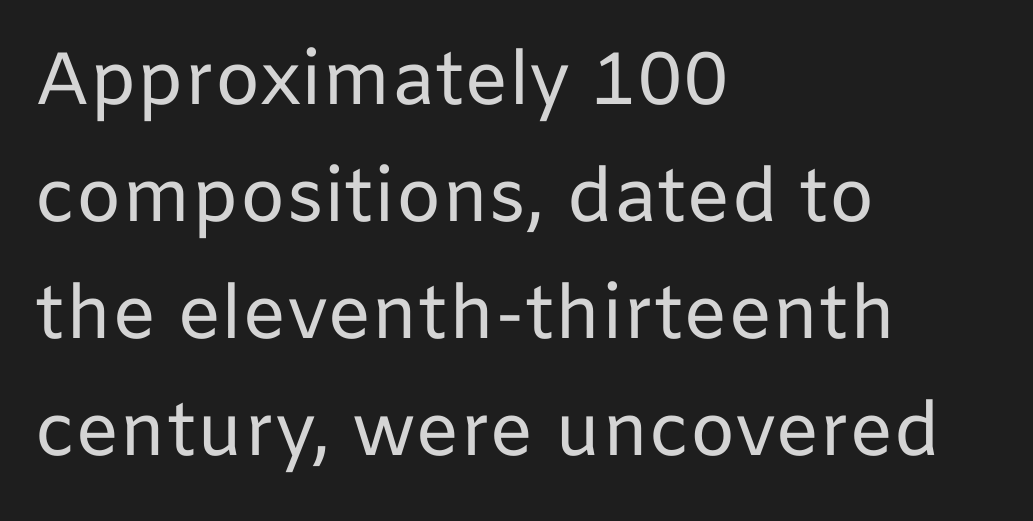
Q: Is the text bold? A: No.
Q: Is the text italic (slanted)? A: No, it is upright.
Q: Is the typeface a serif or a sans-serif typeface? A: Sans-serif.
Q: Is the text underlined? A: No.
Q: How is the paragraph aligned? A: Left-aligned.
Q: Is the spacing between letters normal or unusually wide? A: Normal.
Q: Is the spacing between lines tight, normal or loose? A: Normal.
Q: Width (condensed, normal, or wide)? A: Normal.
Q: Stroke contrast? A: Low.
Q: x-height? A: Medium.
Q: Monospaced? A: No.
